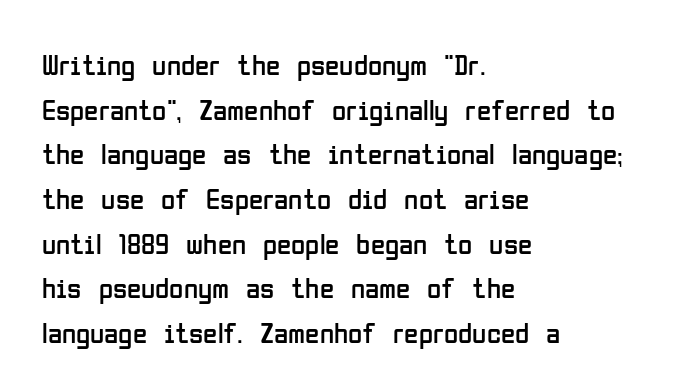
Q: Is the text bold? A: No.
Q: Is the text italic (slanted)? A: No, it is upright.
Q: Is the typeface a serif or a sans-serif typeface? A: Sans-serif.
Q: Is the text underlined? A: No.
Q: How is the paragraph aligned? A: Left-aligned.
Q: Is the spacing between letters normal or unusually wide? A: Normal.
Q: Is the spacing between lines tight, normal or loose? A: Normal.
Q: Width (condensed, normal, or wide)? A: Condensed.
Q: Stroke contrast? A: Low.
Q: x-height? A: Medium.
Q: Monospaced? A: No.
